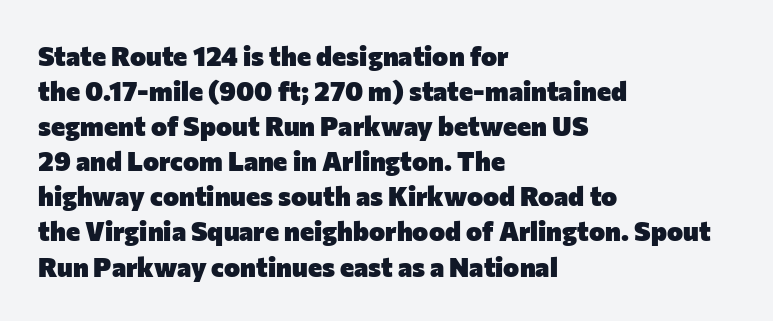
Is there much room between lines? A standard amount, neither cramped nor airy. Emphasis by weight is at full strength: bold. Each word holds together tightly as a unit, with standard inter-letter gaps. Rule under the text: the space is simply empty. Style check: upright. Does the copy run flush right? No — it runs flush left.
